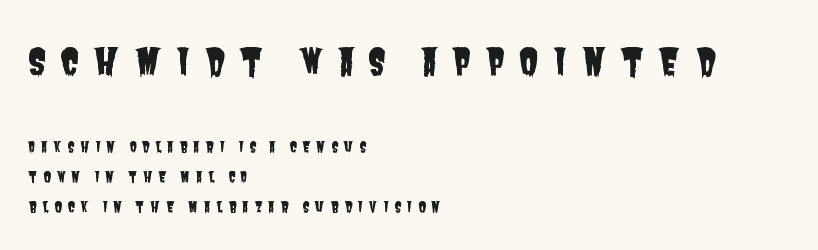
Q: Is the typeface a serif or a sans-serif typeface? A: Sans-serif.
Q: Is the text underlined? A: No.
Q: How is the paragraph aligned? A: Left-aligned.
Q: Is the spacing between letters normal or unusually wide? A: Unusually wide.
Q: Is the spacing between lines tight, normal or loose? A: Loose.
Q: Which block of text is set in a larger size, the first (top) or the second (bottom)? A: The first (top) one.
Q: Width (condensed, normal, or wide)? A: Condensed.
Q: Stroke contrast? A: Low.
Q: x-height? A: Large.
Q: Monospaced? A: No.
